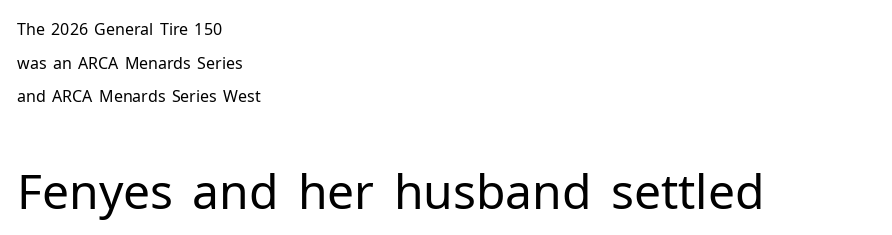
The image shows 48 px regular-weight sans-serif type, upright; set left-aligned, loose line spacing (2.1x), normal letter spacing, not underlined; the second (bottom) block is 3.0x larger; low stroke contrast and a medium x-height.
